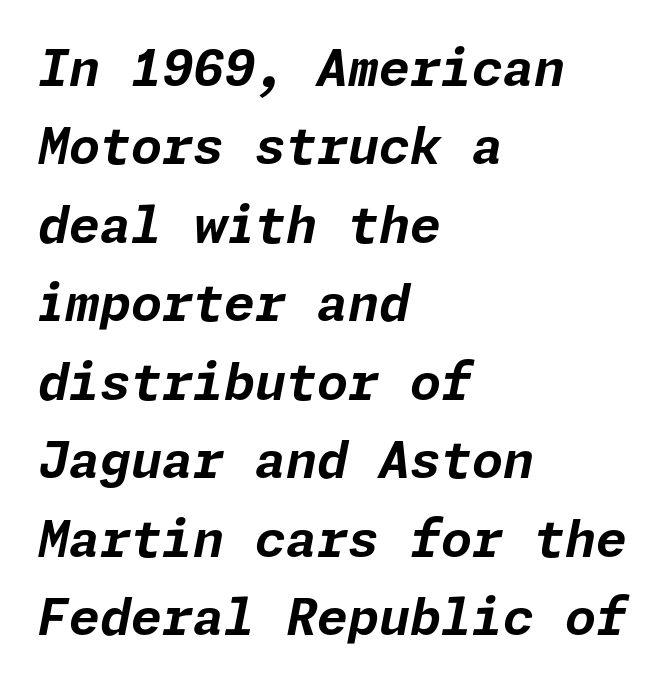
{"italic": "yes", "lean": "right", "slant_degrees": 11, "bold": "yes", "weight": "bold", "width": "normal", "stroke_contrast": "low", "x_height": "medium", "underline": "no", "align": "left", "line_spacing": "normal", "line_spacing_ratio": 1.57, "letter_spacing": "normal", "letter_spacing_em": 0.0, "glyph_px": 50}
